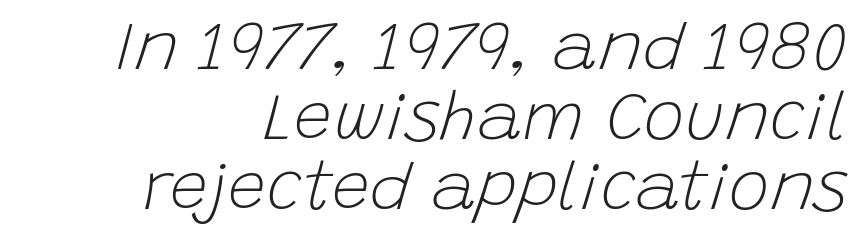
Q: Is the text bold? A: No.
Q: Is the text italic (slanted)? A: Yes, it leans right by about 15 degrees.
Q: Is the text underlined? A: No.
Q: Is the spacing between letters normal or unusually wide? A: Normal.
Q: Is the spacing between lines tight, normal or loose? A: Tight.
Q: Width (condensed, normal, or wide)? A: Normal.
Q: Stroke contrast? A: Low.
Q: x-height? A: Large.
Q: Monospaced? A: No.
